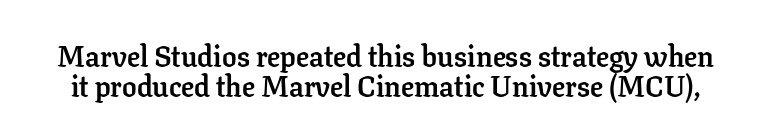
Q: Is the text bold? A: Yes.
Q: Is the text italic (slanted)? A: No, it is upright.
Q: Is the typeface a serif or a sans-serif typeface? A: Serif.
Q: Is the text underlined? A: No.
Q: Is the spacing between letters normal or unusually wide? A: Normal.
Q: Is the spacing between lines tight, normal or loose? A: Tight.
Q: Width (condensed, normal, or wide)? A: Normal.
Q: Stroke contrast? A: Low.
Q: x-height? A: Medium.
Q: Monospaced? A: No.
